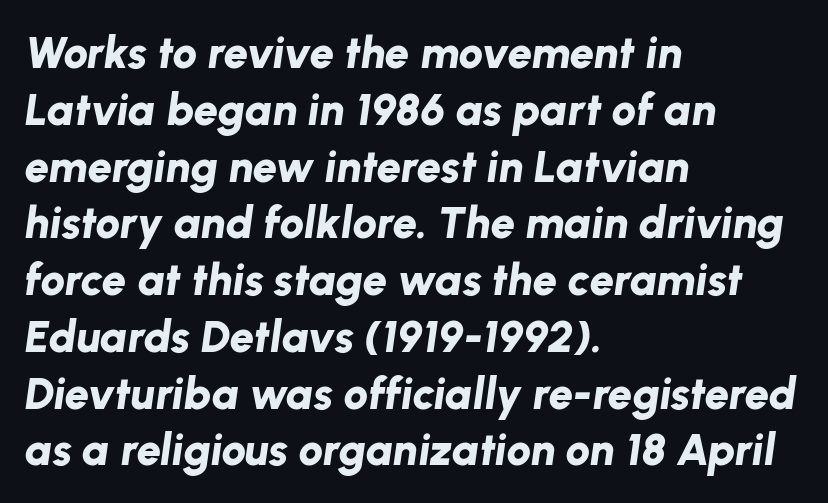
Looks like regular typesetting: each glyph gets only the width it needs. Honestly, the letter spacing is just normal — you wouldn't notice it. Notice how the passage keeps a crisp vertical edge on the left only. A dark, heavy texture on the line: the type is bold. Check under the words: just untouched page.
